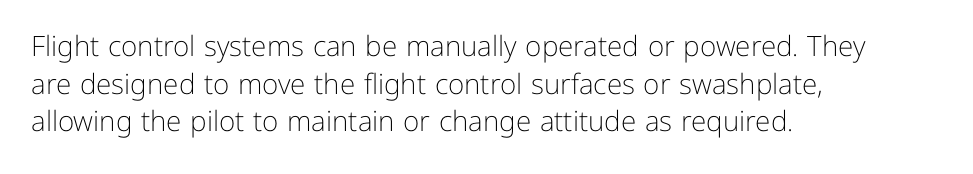
Is this a heavy cut? Hardly; it is regular or lighter. These lines sit exactly where default settings would place them. Look at the tracking — it's just the regular setting, nothing added. The ragged edge is on the right, which tells us the setting is flush left. Character widths vary here, with narrow letters taking less room than wide ones. Nope, not italic — everything's standing straight.
